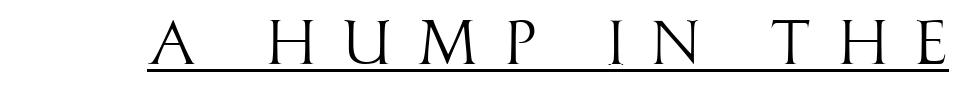
The image shows 63 px light, condensed sans-serif type, upright; set unusually wide letter spacing (+0.39 em), underlined; high stroke contrast and a large x-height.
